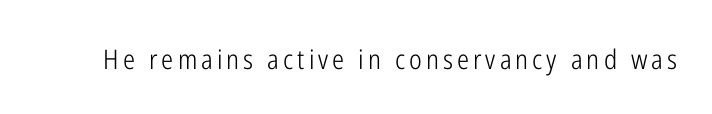
The image shows 27 px text type, upright; set not underlined.
